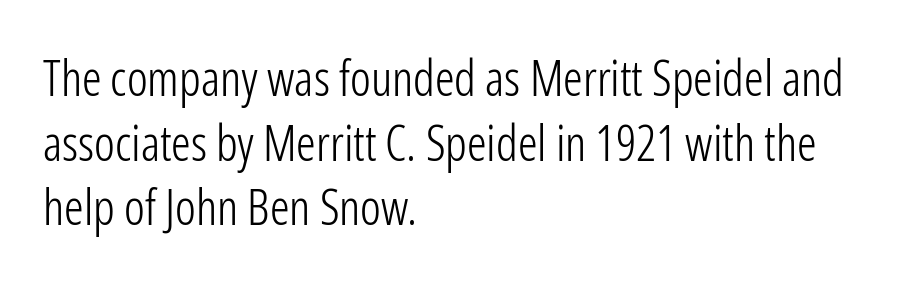
{"serif": "no", "italic": "no", "bold": "no", "weight": "light", "width": "condensed", "stroke_contrast": "low", "x_height": "medium", "monospaced": "no", "underline": "no", "align": "left", "line_spacing": "normal", "line_spacing_ratio": 1.32, "letter_spacing": "normal", "letter_spacing_em": 0.0, "glyph_px": 49}
